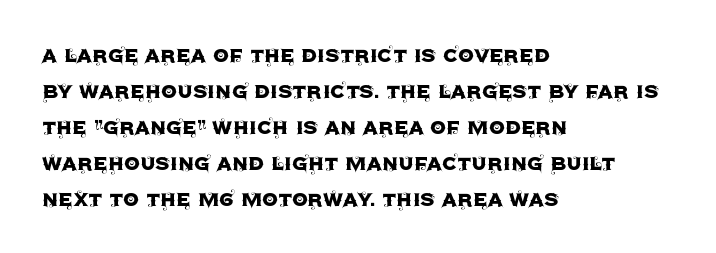
Q: Is the text italic (slanted)? A: No, it is upright.
Q: Is the text underlined? A: No.
Q: How is the paragraph aligned? A: Left-aligned.
Q: Is the spacing between letters normal or unusually wide? A: Normal.
Q: Is the spacing between lines tight, normal or loose? A: Normal.
